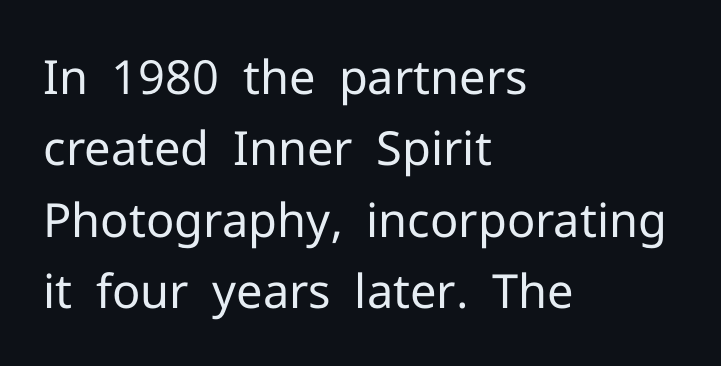
Q: Is the text bold? A: No.
Q: Is the text italic (slanted)? A: No, it is upright.
Q: Is the typeface a serif or a sans-serif typeface? A: Sans-serif.
Q: Is the text underlined? A: No.
Q: How is the paragraph aligned? A: Left-aligned.
Q: Is the spacing between letters normal or unusually wide? A: Normal.
Q: Is the spacing between lines tight, normal or loose? A: Normal.
Q: Width (condensed, normal, or wide)? A: Normal.
Q: Stroke contrast? A: Low.
Q: x-height? A: Medium.
Q: Monospaced? A: No.
